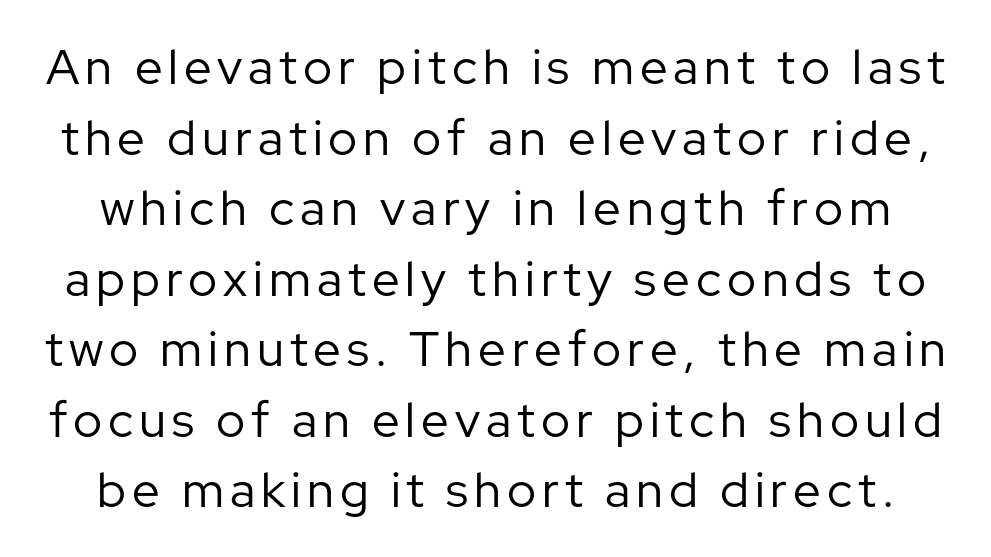
The image shows 49 px regular-weight sans-serif type, upright; set normal line spacing (1.44x), not underlined; low stroke contrast and a medium x-height.
